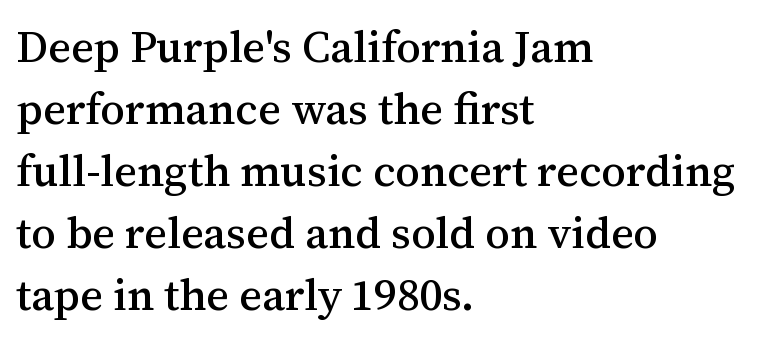
{"serif": "yes", "italic": "no", "width": "normal", "stroke_contrast": "medium", "x_height": "medium", "monospaced": "no", "underline": "no", "align": "left", "line_spacing": "normal", "line_spacing_ratio": 1.41, "letter_spacing": "normal", "letter_spacing_em": 0.0, "glyph_px": 44}
